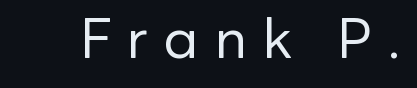
Q: Is the text bold? A: No.
Q: Is the text italic (slanted)? A: No, it is upright.
Q: Is the typeface a serif or a sans-serif typeface? A: Sans-serif.
Q: Is the text underlined? A: No.
Q: Is the spacing between letters normal or unusually wide? A: Unusually wide.
Q: Width (condensed, normal, or wide)? A: Normal.
Q: Stroke contrast? A: Low.
Q: x-height? A: Medium.
Q: Monospaced? A: No.
